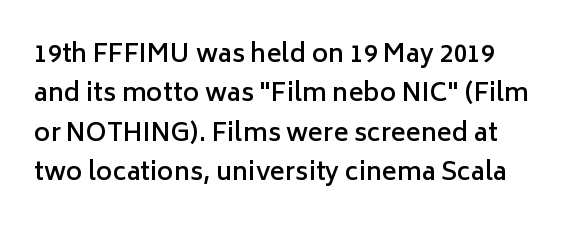
The image shows 25 px text type, upright; set normal line spacing (1.58x), normal letter spacing, not underlined.
